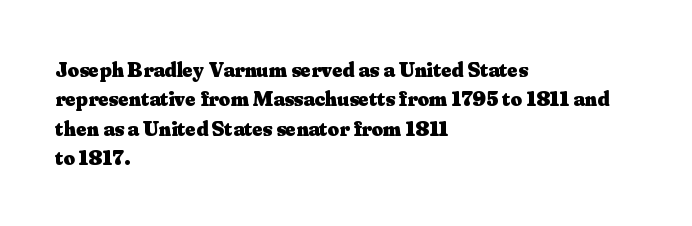
Every character sits straight up, as roman type does. Visually the block forms a straight wall on the left and a jagged coastline on the right. I'd describe the lettering as bold — thick and assertive. Unmarked baselines from the first word to the last.
